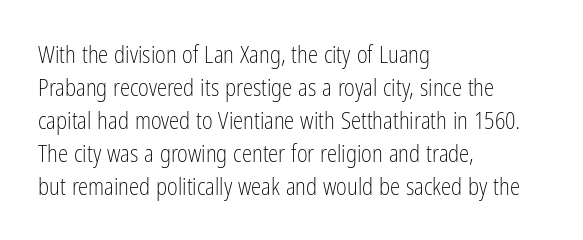
Q: Is the text bold? A: No.
Q: Is the text italic (slanted)? A: No, it is upright.
Q: Is the text underlined? A: No.
Q: How is the paragraph aligned? A: Left-aligned.
Q: Is the spacing between letters normal or unusually wide? A: Normal.
Q: Is the spacing between lines tight, normal or loose? A: Normal.
